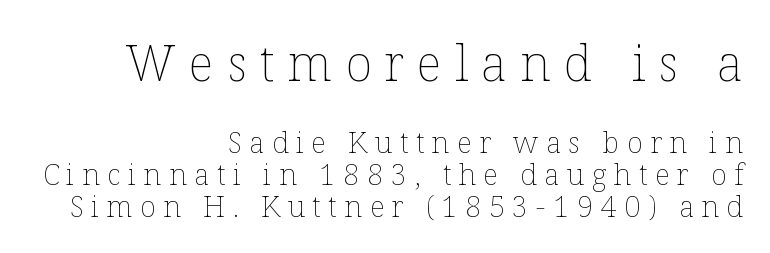
Q: Is the text bold? A: No.
Q: Is the text italic (slanted)? A: No, it is upright.
Q: Is the text underlined? A: No.
Q: How is the paragraph aligned? A: Right-aligned.
Q: Is the spacing between letters normal or unusually wide? A: Unusually wide.
Q: Is the spacing between lines tight, normal or loose? A: Tight.
Q: Which block of text is set in a larger size, the first (top) or the second (bottom)? A: The first (top) one.
Q: Width (condensed, normal, or wide)? A: Normal.
Q: Stroke contrast? A: Low.
Q: x-height? A: Medium.
Q: Monospaced? A: No.
